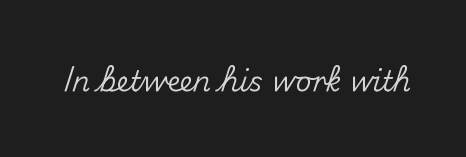
Q: Is the text italic (slanted)? A: Yes.
Q: Is the typeface a serif or a sans-serif typeface? A: Sans-serif.
Q: Is the text underlined? A: No.
Q: Is the spacing between letters normal or unusually wide? A: Normal.
Q: Width (condensed, normal, or wide)? A: Normal.
Q: Stroke contrast? A: Medium.
Q: x-height? A: Small.
Q: Monospaced? A: No.
